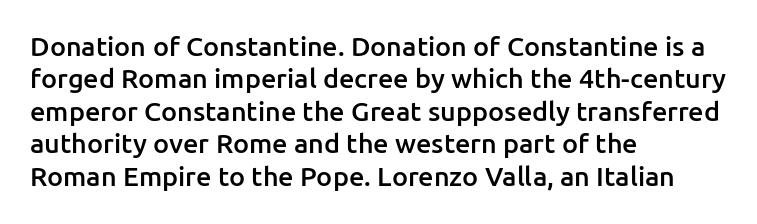
{"italic": "no", "bold": "semi", "underline": "no", "align": "left", "line_spacing_ratio": 1.2, "letter_spacing": "normal", "letter_spacing_em": 0.0, "glyph_px": 27}
